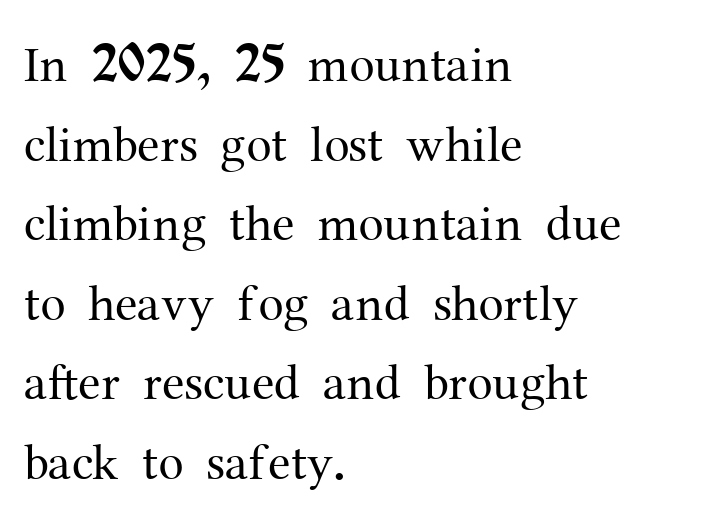
The image shows 51 px regular-weight serif type, upright; set left-aligned, normal line spacing (1.56x), normal letter spacing, not underlined; medium stroke contrast and a medium x-height.
